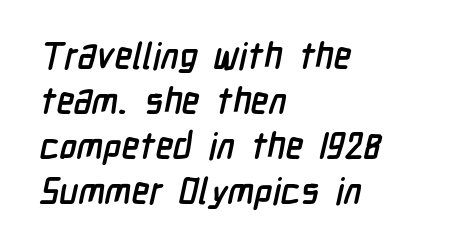
Q: Is the text bold? A: Yes.
Q: Is the typeface a serif or a sans-serif typeface? A: Sans-serif.
Q: Is the text underlined? A: No.
Q: How is the paragraph aligned? A: Left-aligned.
Q: Is the spacing between letters normal or unusually wide? A: Normal.
Q: Is the spacing between lines tight, normal or loose? A: Normal.
Q: Width (condensed, normal, or wide)? A: Condensed.
Q: Stroke contrast? A: Low.
Q: x-height? A: Medium.
Q: Monospaced? A: No.
